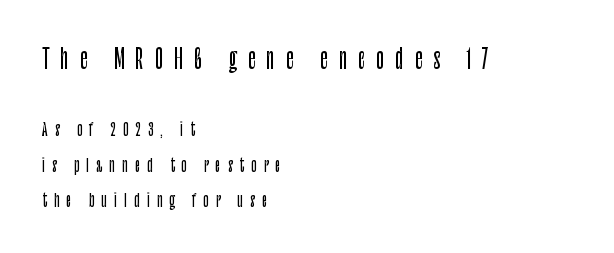
The image shows 26 px text type, upright; set left-aligned, loose line spacing (2.11x), unusually wide letter spacing (+0.43 em), not underlined; the first (top) block is 1.53x larger.
